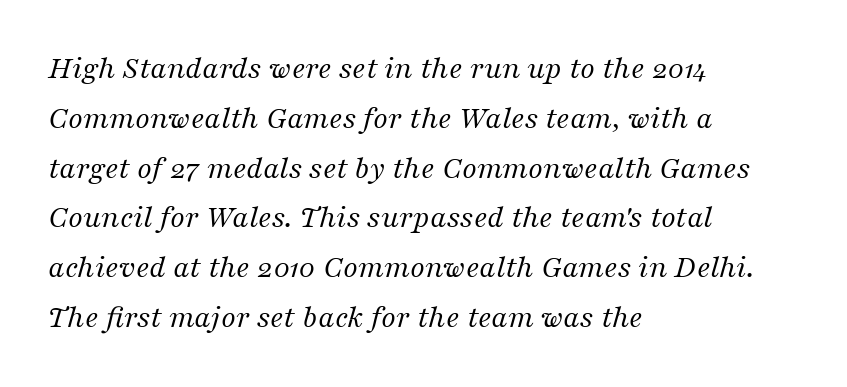
This sample uses a serif face. Plain, unruled lines of type. In CSS terms this would be text-align: left. The passage shown is not bold in any degree. Each new line begins a customary step beneath the previous one. The text carries the slant typical of an italic or oblique font.
